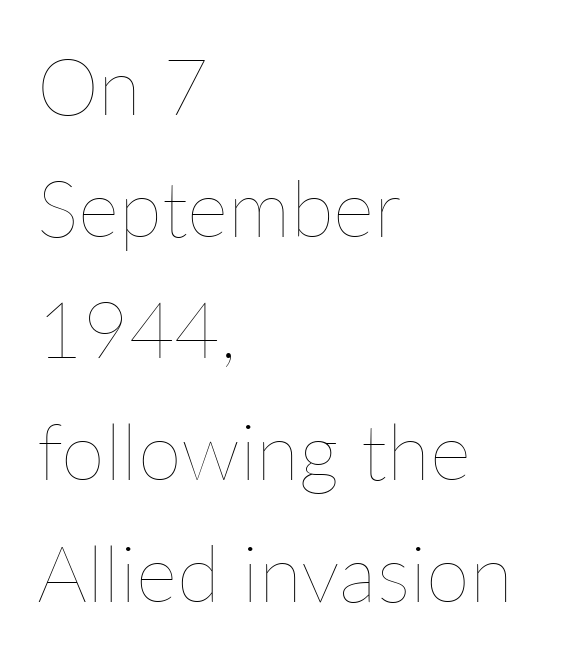
The image shows 79 px thin type, upright; set left-aligned, normal line spacing (1.54x), normal letter spacing, not underlined; low stroke contrast and a medium x-height.
